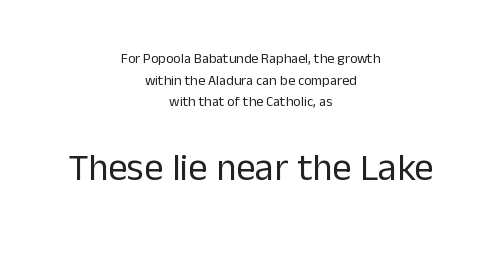
To sum up the face: it is a sans, with no serifs. No letter is thick-stroked: the sample isn't bold. Here the glyphs are tracked normally, forming tight word shapes. Regarding leading, the lines here are spaced in the standard way.
